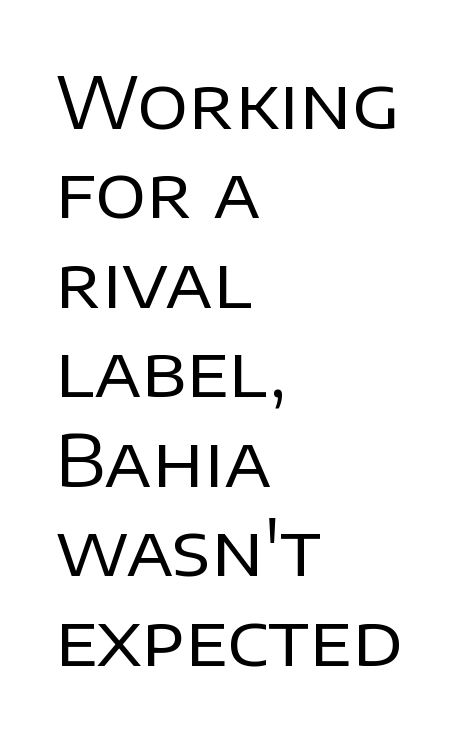
The image shows 71 px regular-weight sans-serif type, upright; set left-aligned, normal line spacing (1.26x), normal letter spacing, not underlined; low stroke contrast and a large x-height.
